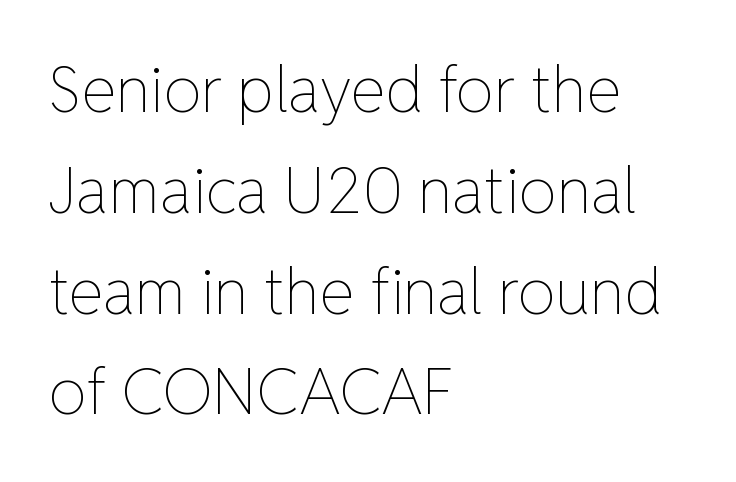
The image shows 63 px thin type, upright; set left-aligned, normal line spacing (1.6x), normal letter spacing, not underlined; low stroke contrast and a medium x-height.
